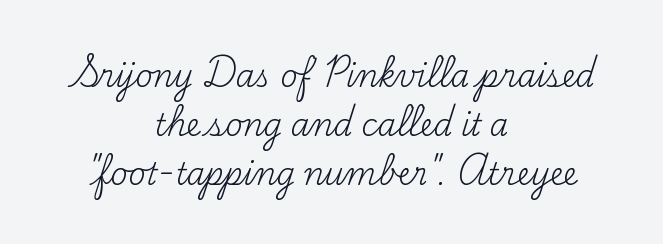
This is serif lettering, the kind often seen in printed books. If you measured baseline to baseline, you'd find a middling distance. Decoration check: the copy has no underline. Think of a printed novel: that variable character pitch is what you see here.
